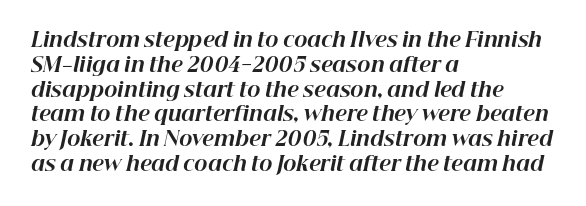
These lines were composed using italics. Words float on clear page, feet unadorned. The lines in this sample share a left origin and differ only in where they stop. Summary of weight: heavy, a full bold. The rendering keeps characters at their native spacing.
